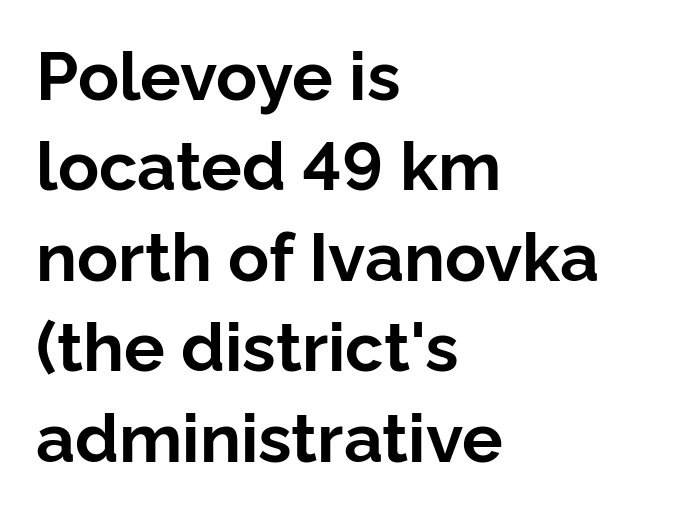
Q: Is the text bold? A: Yes.
Q: Is the text italic (slanted)? A: No, it is upright.
Q: Is the typeface a serif or a sans-serif typeface? A: Sans-serif.
Q: Is the text underlined? A: No.
Q: How is the paragraph aligned? A: Left-aligned.
Q: Is the spacing between letters normal or unusually wide? A: Normal.
Q: Is the spacing between lines tight, normal or loose? A: Normal.
Q: Width (condensed, normal, or wide)? A: Normal.
Q: Stroke contrast? A: Low.
Q: x-height? A: Medium.
Q: Monospaced? A: No.
